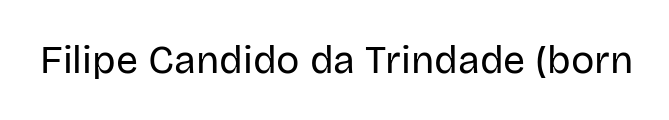
{"serif": "no", "italic": "no", "bold": "no", "weight": "regular", "width": "normal", "stroke_contrast": "low", "x_height": "large", "monospaced": "no", "underline": "no", "letter_spacing": "normal", "letter_spacing_em": 0.0, "glyph_px": 39}
